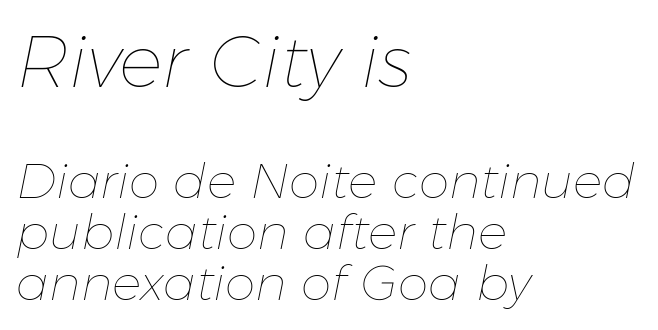
{"italic": "yes", "lean": "right", "slant_degrees": 11, "bold": "no", "weight": "thin", "width": "normal", "stroke_contrast": "low", "x_height": "medium", "monospaced": "no", "underline": "no", "align": "left", "line_spacing": "tight", "line_spacing_ratio": 1.04, "letter_spacing": "normal", "letter_spacing_em": 0.0, "larger_block": "first", "size_ratio": 1.49, "glyph_px": 73}
